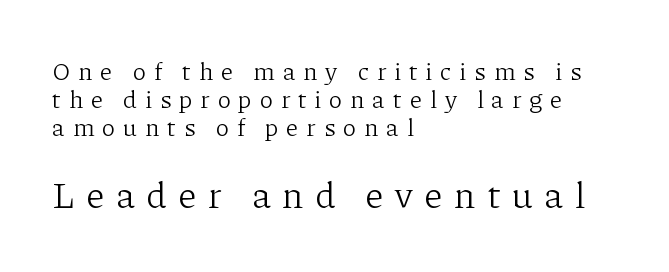
When letters stand straight like this, we call the style roman or upright. Tracking here is generous; glyphs stand well apart from one another. Are there feet on the stems? There are — it's a serif. Note the varied advance widths — an 'i' is clearly narrower than an 'm'. Anything drawn beneath the words? Only blank space.
